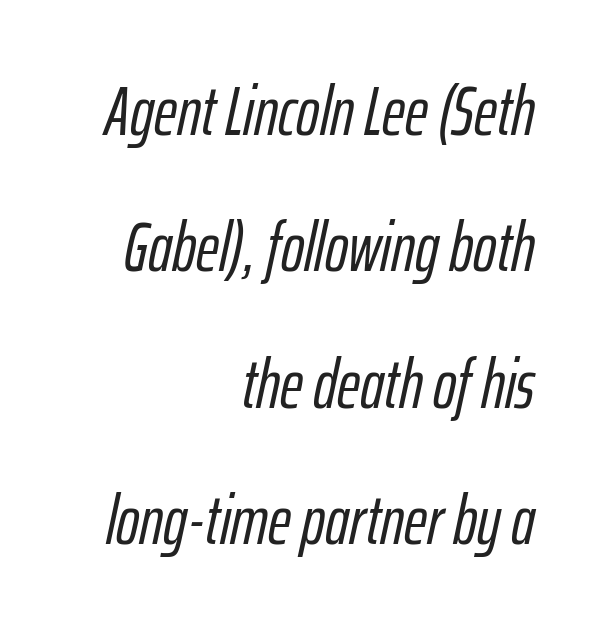
Lines of text with bare space underneath. Spacing between characters is what you'd get straight out of the box. Visually the block forms a straight wall on the right and a jagged coastline on the left. This sample has the flowing, uneven cadence of proportional lettering.
